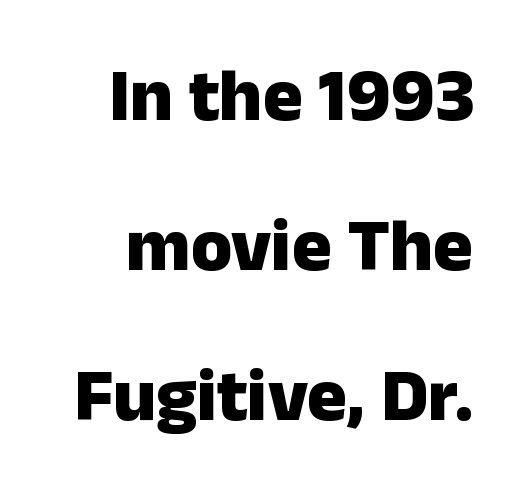
The typography opts for an upright posture over an oblique one. Varying glyph widths throughout — classic text-font behaviour. Beneath every word, the page is bare. Caption: bold face, heavy strokes.
